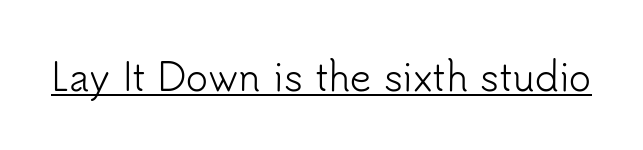
Q: Is the text bold? A: No.
Q: Is the text italic (slanted)? A: No, it is upright.
Q: Is the typeface a serif or a sans-serif typeface? A: Sans-serif.
Q: Is the text underlined? A: Yes.
Q: Is the spacing between letters normal or unusually wide? A: Normal.
Q: Width (condensed, normal, or wide)? A: Normal.
Q: Stroke contrast? A: Low.
Q: x-height? A: Small.
Q: Monospaced? A: No.
